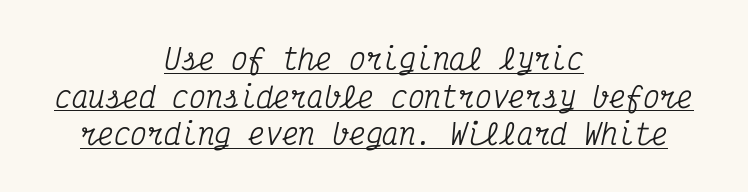
Standard letterfit; no display-style spreading of the glyphs. This is oblique type, the kind used for emphasis or titles. Font category for this specimen: serif. The lines are quadded center.
